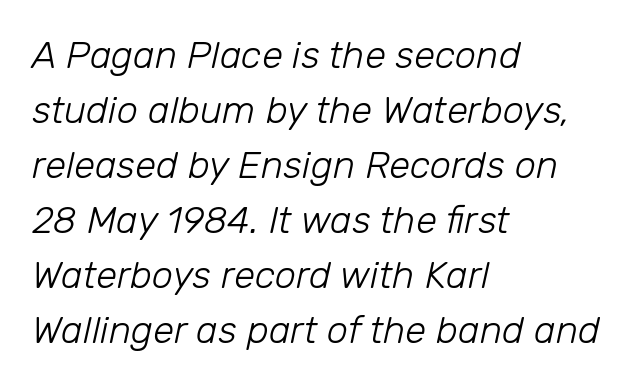
Quick note: underline off. Inter-character spacing is left at the font's built-in metrics. Proportional: the letters do not fall into vertical columns. The axis of the letterforms is tilted away from vertical. The letters look calm and open, with moderate or lighter stems.
